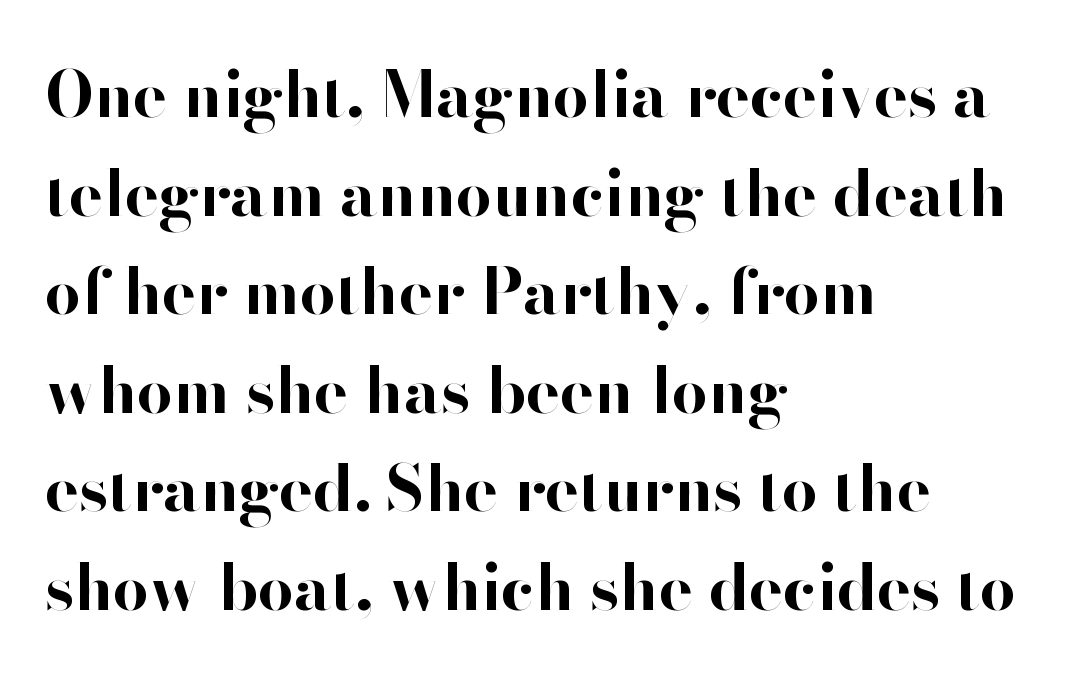
The lines sit at an ordinary, default distance from one another. The letterforms sit shoulder to shoulder at normal distance. Strong, thick strokes mark this as bold type. Note the varied advance widths — an 'i' is clearly narrower than an 'm'. In terms of letterform style, serifs are entirely absent. Bare-footed words on every line.
